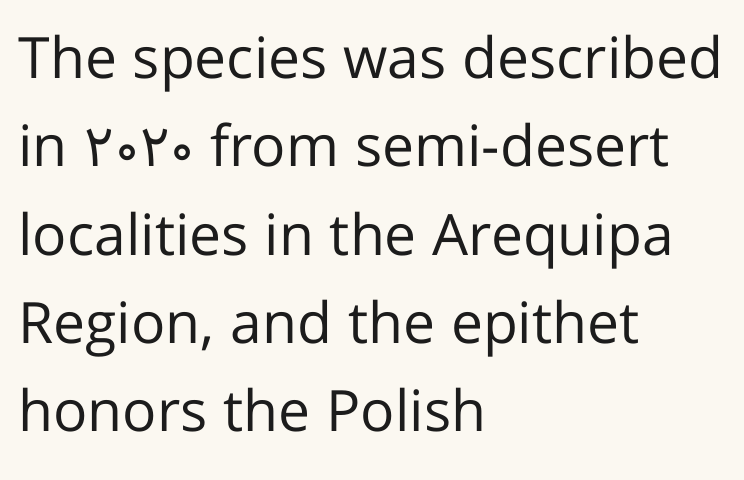
Q: Is the text bold? A: No.
Q: Is the text italic (slanted)? A: No, it is upright.
Q: Is the typeface a serif or a sans-serif typeface? A: Sans-serif.
Q: Is the text underlined? A: No.
Q: How is the paragraph aligned? A: Left-aligned.
Q: Is the spacing between letters normal or unusually wide? A: Normal.
Q: Is the spacing between lines tight, normal or loose? A: Normal.
Q: Width (condensed, normal, or wide)? A: Normal.
Q: Stroke contrast? A: Low.
Q: x-height? A: Medium.
Q: Monospaced? A: No.
